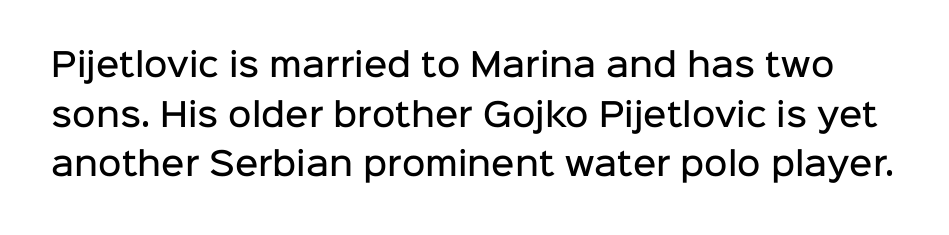
Notice the strokes are somewhat thickened but not fully heavy: this is a semibold. These lines are rendered in a variable-pitch font. Each row of text sits above clean, open space. Grotesque or geometric, the face here clearly has no serifs.
